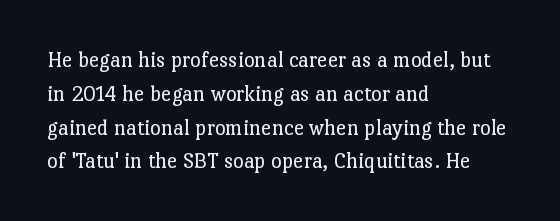
{"italic": "no", "bold": "no", "underline": "no", "align": "left", "line_spacing": "normal", "line_spacing_ratio": 1.47, "letter_spacing": "normal", "letter_spacing_em": 0.0, "glyph_px": 23}
